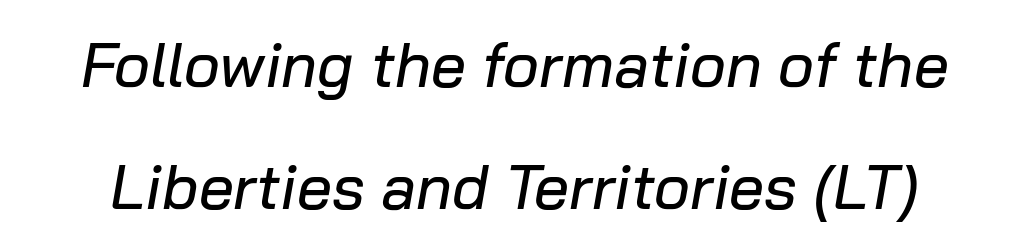
The image shows 62 px text type, italic (leaning right); set loose line spacing (1.97x), normal letter spacing, not underlined; low stroke contrast and a medium x-height.
